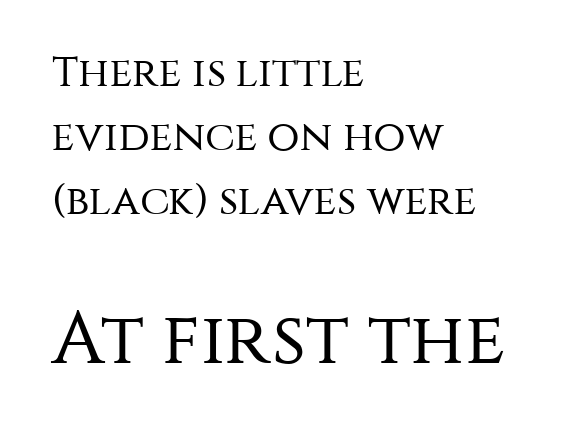
The image shows 74 px regular-weight sans-serif type, upright; set left-aligned, normal line spacing (1.52x), normal letter spacing, not underlined; the second (bottom) block is 1.76x larger; medium stroke contrast and a large x-height.
